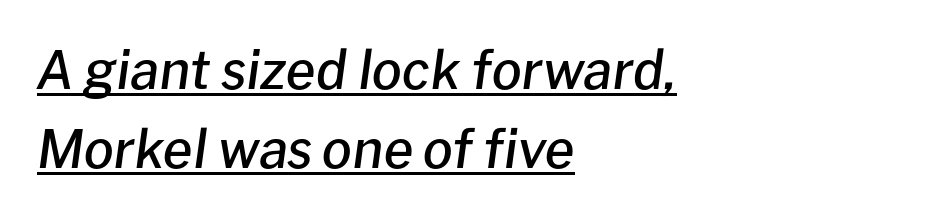
The image shows 53 px semibold type, italic (leaning right); set left-aligned, normal line spacing (1.5x), normal letter spacing, underlined; low stroke contrast and a medium x-height.
